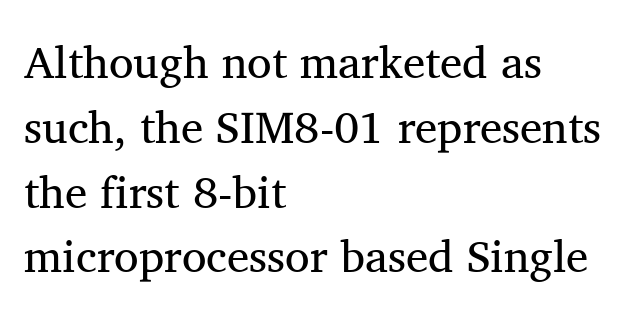
{"serif": "yes", "italic": "no", "bold": "no", "weight": "regular", "width": "normal", "stroke_contrast": "medium", "x_height": "medium", "monospaced": "no", "underline": "no", "align": "left", "line_spacing": "normal", "line_spacing_ratio": 1.44, "letter_spacing": "normal", "letter_spacing_em": 0.0, "glyph_px": 45}
